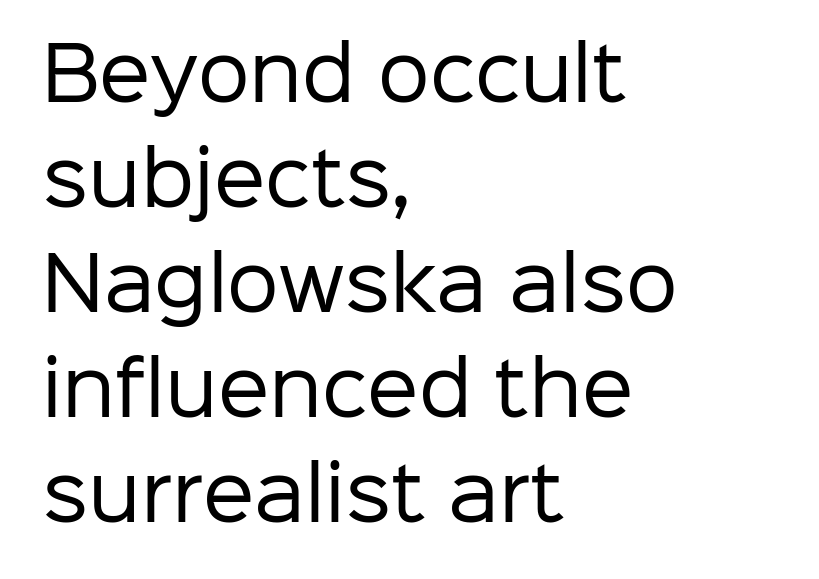
Compared with typical paragraphs, the rows here are spaced about the same. Visually the block forms a straight wall on the left and a jagged coastline on the right. Heft: none added — not bold. A roman cut, with each character standing at attention. The passage shown is not underscored anywhere.
